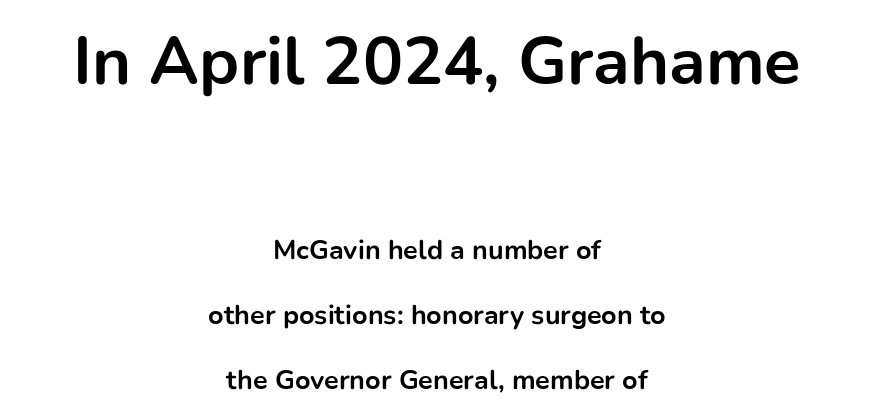
Q: Is the text bold? A: Yes.
Q: Is the text italic (slanted)? A: No, it is upright.
Q: Is the typeface a serif or a sans-serif typeface? A: Sans-serif.
Q: Is the text underlined? A: No.
Q: How is the paragraph aligned? A: Centered.
Q: Is the spacing between letters normal or unusually wide? A: Normal.
Q: Is the spacing between lines tight, normal or loose? A: Loose.
Q: Which block of text is set in a larger size, the first (top) or the second (bottom)? A: The first (top) one.
Q: Width (condensed, normal, or wide)? A: Normal.
Q: Stroke contrast? A: Low.
Q: x-height? A: Medium.
Q: Monospaced? A: No.
